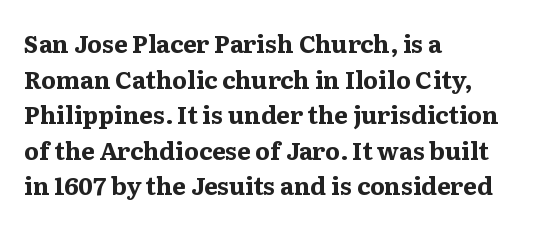
Its strokes are broad and dark, the hallmark of bold type. Short and long lines alike share a common starting point at left. Reading down the column, the eye jumps a familiar distance to each next line. Bare-footed words on every line.
